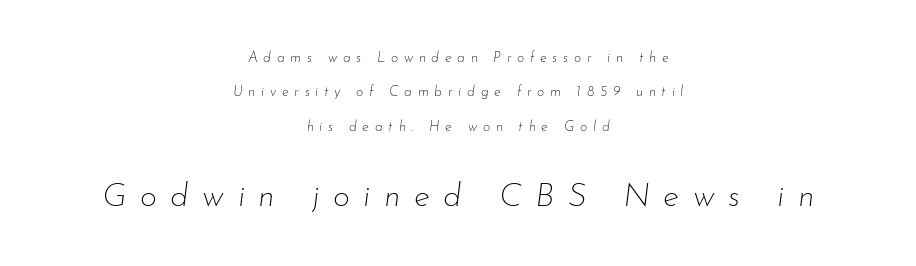
Glyph-to-glyph distance is far greater than everyday printed text. A clean baseline with only descenders dipping below it. Compared with a typical body face, this is equally light or lighter still. Line starts and ends both wander, symmetrically.
